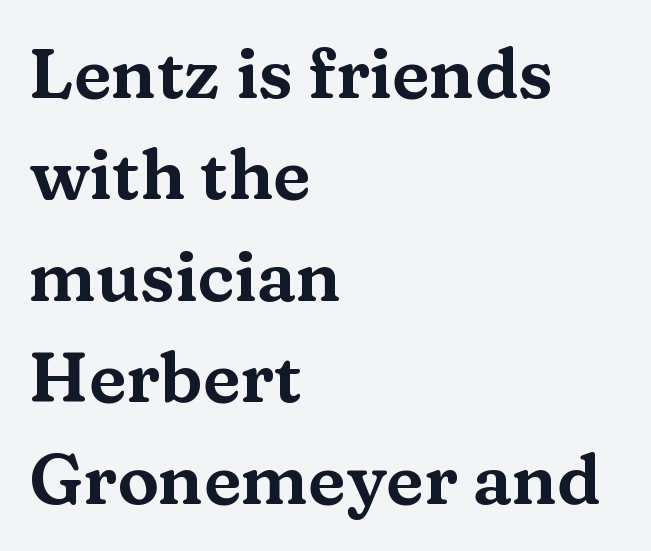
What kind of face is this? One with serifs. Quick note: interline space is typical. Posture: upright roman. The words here are not underlined. The passage shown has conventional tracking throughout.
